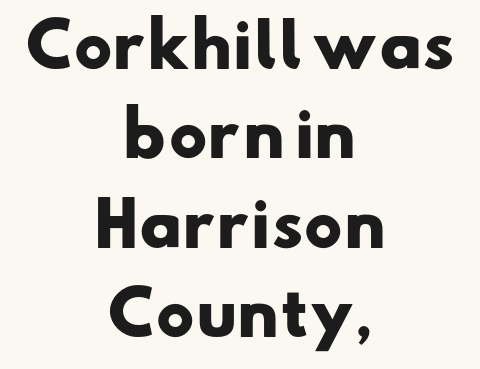
The image shows 60 px heavy, wide sans-serif type; set centered, normal line spacing (1.49x), normal letter spacing, not underlined; low stroke contrast and a small x-height.
